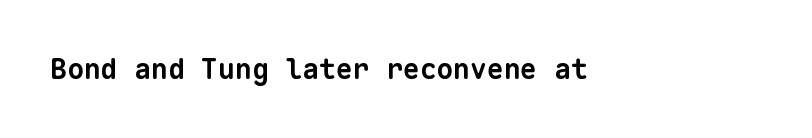
{"serif": "no", "bold": "yes", "weight": "bold", "width": "normal", "stroke_contrast": "low", "x_height": "medium", "monospaced": "yes", "underline": "no", "letter_spacing": "normal", "letter_spacing_em": 0.0, "glyph_px": 28}
